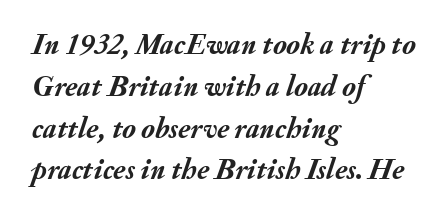
{"italic": "yes", "lean": "right", "slant_degrees": 20, "bold": "yes", "weight": "semibold", "width": "normal", "stroke_contrast": "medium", "x_height": "small", "monospaced": "no", "underline": "no", "align": "left", "line_spacing": "normal", "line_spacing_ratio": 1.44, "letter_spacing": "normal", "letter_spacing_em": 0.0, "glyph_px": 29}
